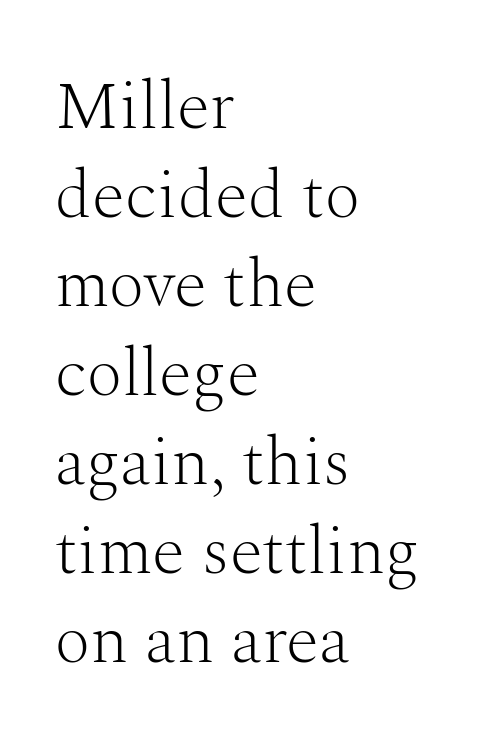
Q: Is the text bold? A: No.
Q: Is the text italic (slanted)? A: No, it is upright.
Q: Is the typeface a serif or a sans-serif typeface? A: Serif.
Q: Is the text underlined? A: No.
Q: How is the paragraph aligned? A: Left-aligned.
Q: Is the spacing between letters normal or unusually wide? A: Normal.
Q: Is the spacing between lines tight, normal or loose? A: Normal.
Q: Width (condensed, normal, or wide)? A: Normal.
Q: Stroke contrast? A: Medium.
Q: x-height? A: Medium.
Q: Monospaced? A: No.
